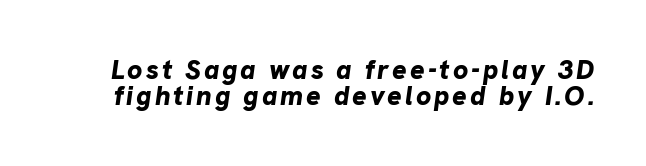
Q: Is the text bold? A: Yes.
Q: Is the text italic (slanted)? A: Yes, it leans right by about 8 degrees.
Q: Is the text underlined? A: No.
Q: Is the spacing between lines tight, normal or loose? A: Tight.
